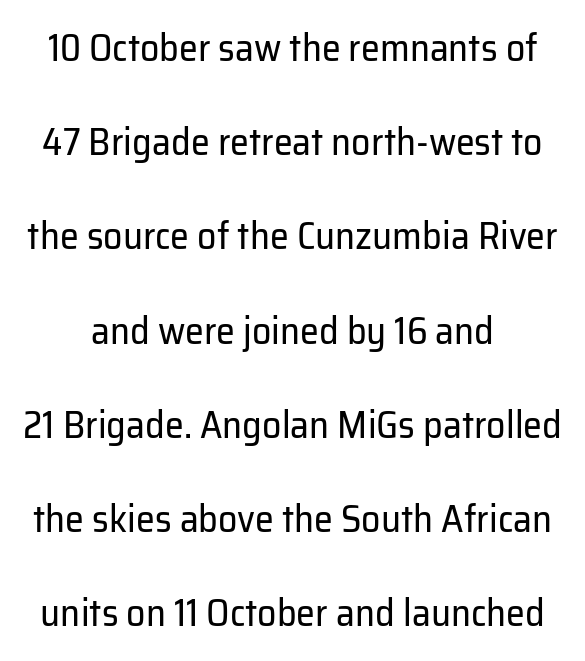
{"serif": "no", "italic": "no", "bold": "no", "weight": "regular", "width": "normal", "stroke_contrast": "low", "x_height": "medium", "monospaced": "no", "underline": "no", "line_spacing": "loose", "line_spacing_ratio": 2.48, "letter_spacing": "normal", "letter_spacing_em": 0.0, "glyph_px": 38}
